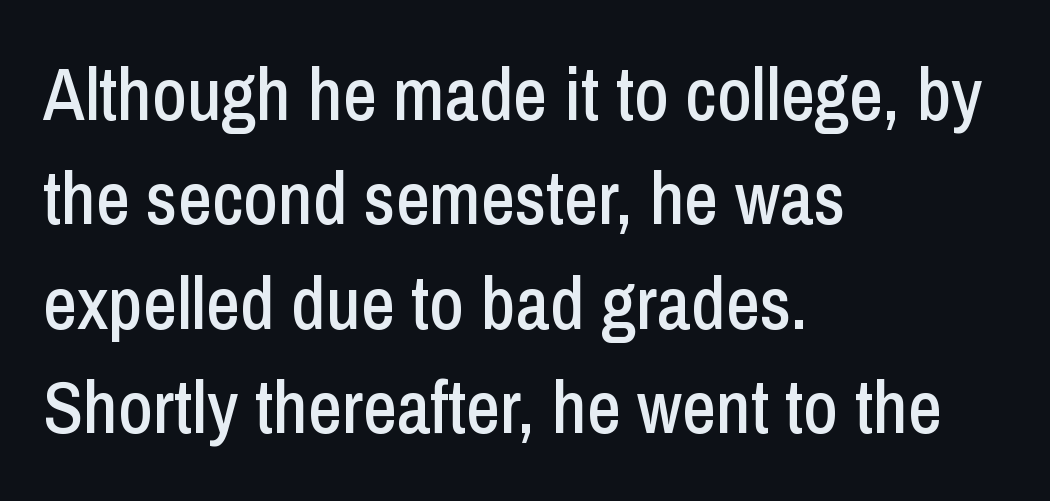
{"serif": "no", "italic": "no", "width": "condensed", "stroke_contrast": "low", "x_height": "medium", "monospaced": "no", "underline": "no", "align": "left", "line_spacing": "normal", "line_spacing_ratio": 1.41, "letter_spacing": "normal", "letter_spacing_em": 0.0, "glyph_px": 74}
